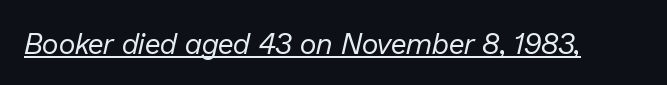
Q: Is the text bold? A: No.
Q: Is the text italic (slanted)? A: Yes, it leans right by about 13 degrees.
Q: Is the text underlined? A: Yes.
Q: Is the spacing between letters normal or unusually wide? A: Normal.
Q: Width (condensed, normal, or wide)? A: Normal.
Q: Stroke contrast? A: Low.
Q: x-height? A: Medium.
Q: Monospaced? A: No.
